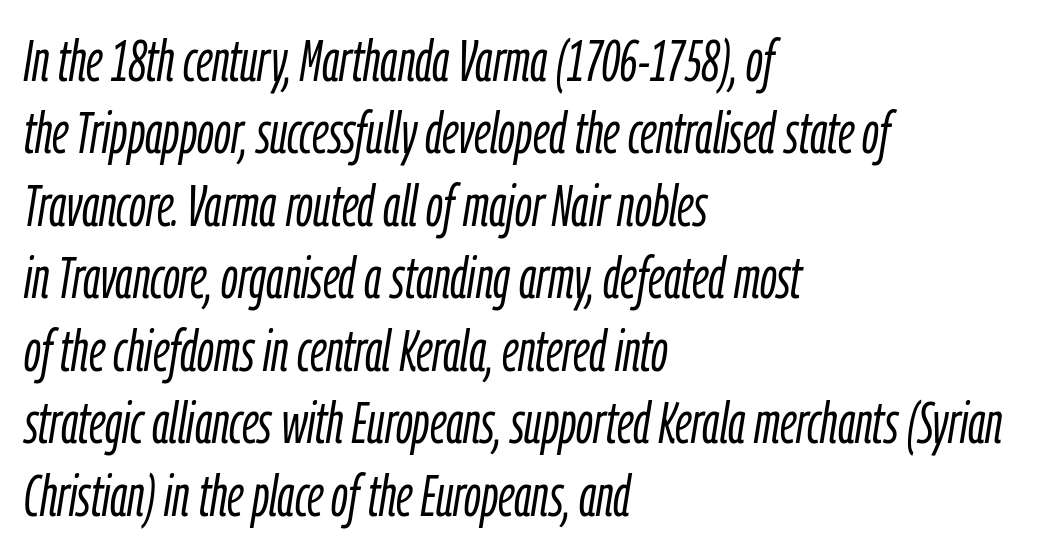
Stroke thickness stays within the range of a standard reading face or lighter. Standard letterfit; no display-style spreading of the glyphs. The passage shown is not underscored anywhere. Does the lettering tilt? It does — this is italic. In CSS terms this would be text-align: left.
